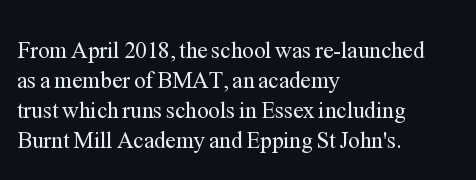
Q: Is the text bold? A: No.
Q: Is the text italic (slanted)? A: No, it is upright.
Q: Is the text underlined? A: No.
Q: How is the paragraph aligned? A: Left-aligned.
Q: Is the spacing between letters normal or unusually wide? A: Normal.
Q: Is the spacing between lines tight, normal or loose? A: Normal.
